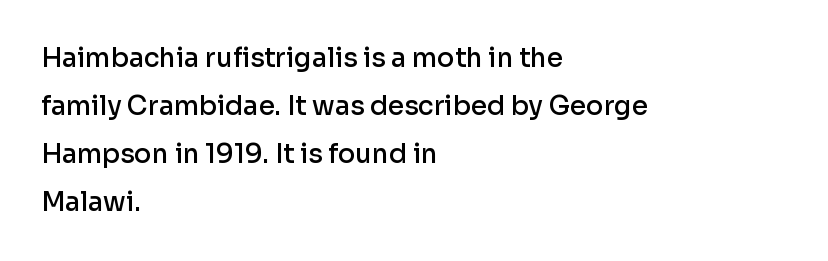
Q: Is the text bold? A: Semi-bold.
Q: Is the text italic (slanted)? A: No, it is upright.
Q: Is the text underlined? A: No.
Q: How is the paragraph aligned? A: Left-aligned.
Q: Is the spacing between letters normal or unusually wide? A: Normal.
